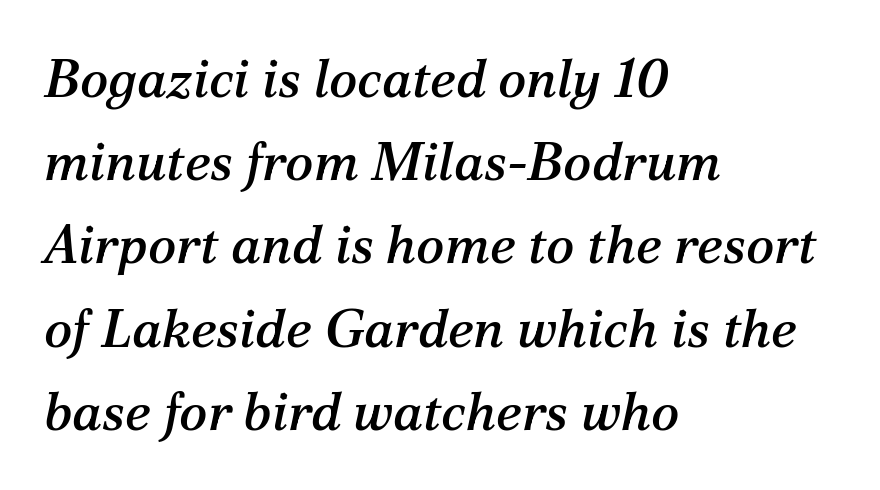
Q: Is the text italic (slanted)? A: Yes, it leans right by about 12 degrees.
Q: Is the typeface a serif or a sans-serif typeface? A: Serif.
Q: Is the text underlined? A: No.
Q: How is the paragraph aligned? A: Left-aligned.
Q: Is the spacing between letters normal or unusually wide? A: Normal.
Q: Is the spacing between lines tight, normal or loose? A: Normal.
Q: Width (condensed, normal, or wide)? A: Normal.
Q: Stroke contrast? A: Medium.
Q: x-height? A: Medium.
Q: Monospaced? A: No.
